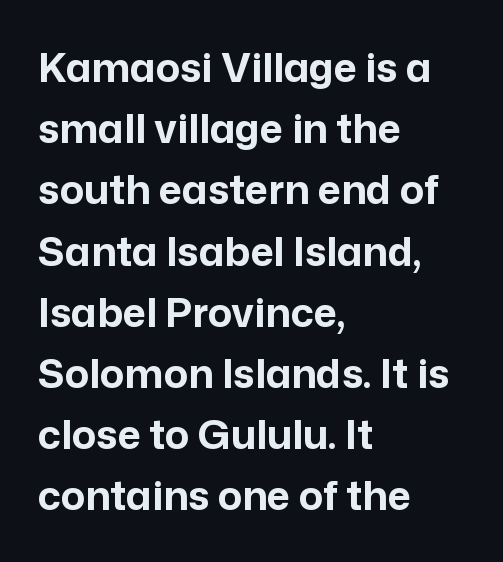
The image shows 40 px bold sans-serif type, upright; set left-aligned, normal line spacing (1.53x), normal letter spacing, not underlined; low stroke contrast and a medium x-height.
